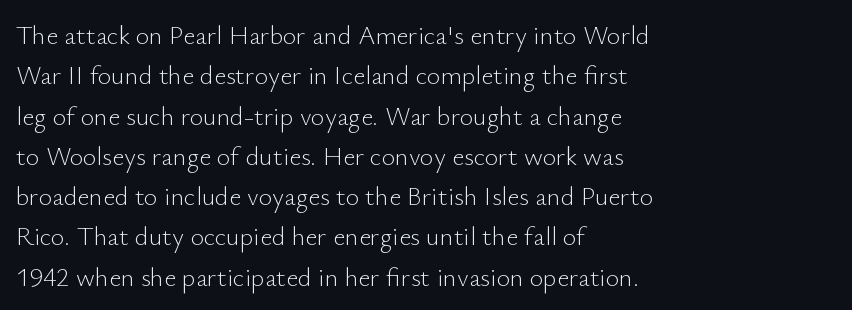
Q: Is the text bold? A: No.
Q: Is the text italic (slanted)? A: No, it is upright.
Q: Is the text underlined? A: No.
Q: How is the paragraph aligned? A: Left-aligned.
Q: Is the spacing between letters normal or unusually wide? A: Normal.
Q: Is the spacing between lines tight, normal or loose? A: Normal.
